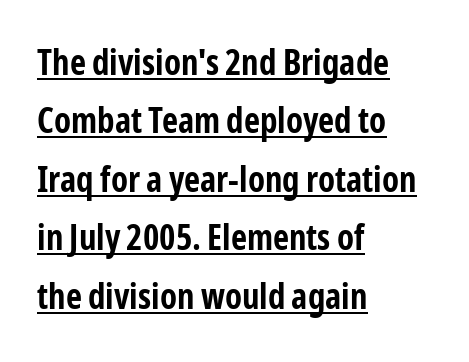
The rendering shows plain stroke endings on the letterforms — a sans-serif design. The characters look thick and weighty, a clear bold. This sample uses an upright cut, with every glyph sitting square on the baseline. The face used here is proportionally spaced, like ordinary book or web type. This sample carries an underscore along the baseline area.
